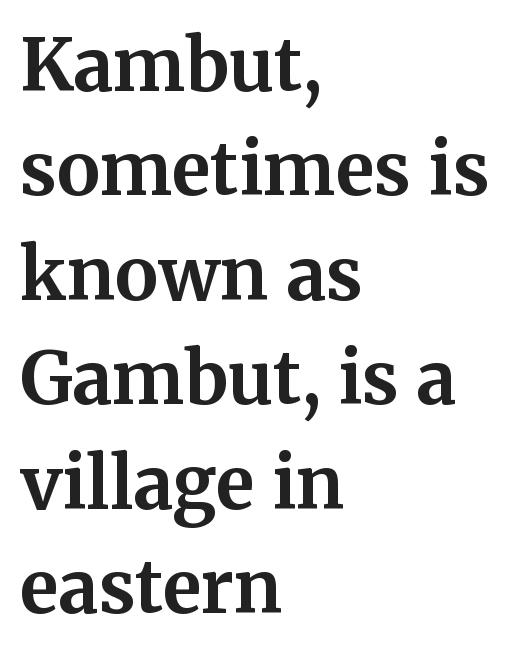
The letters stand straight up with perfectly vertical stems. Does the leading feel generous? No, just average. The lines are quadded left. You could not count columns in this text — the font is proportionally spaced.
